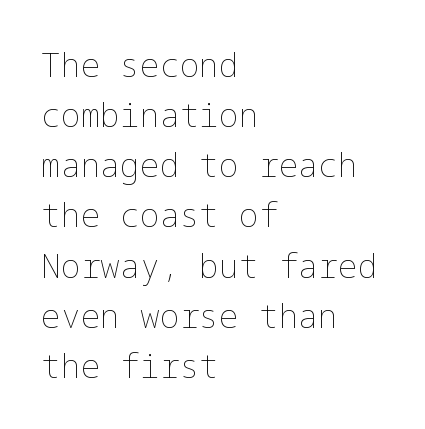
The image shows 33 px thin type, upright; set left-aligned, normal line spacing (1.52x), normal letter spacing, not underlined; low stroke contrast and a medium x-height.
